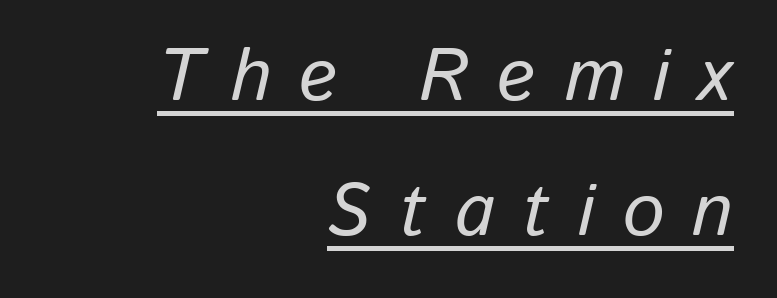
The image shows 74 px text type, italic (leaning right); set right-aligned, line spacing 1.82x, unusually wide letter spacing (+0.38 em), underlined; low stroke contrast and a medium x-height.
